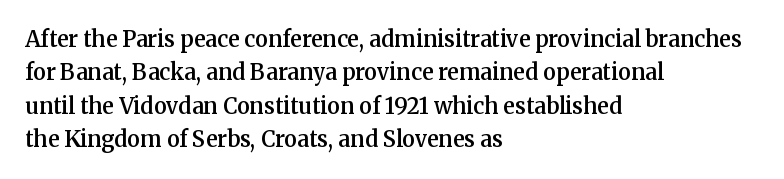
{"italic": "no", "bold": "semi", "underline": "no", "align": "left", "line_spacing": "normal", "line_spacing_ratio": 1.52, "letter_spacing": "normal", "letter_spacing_em": 0.0, "glyph_px": 22}
